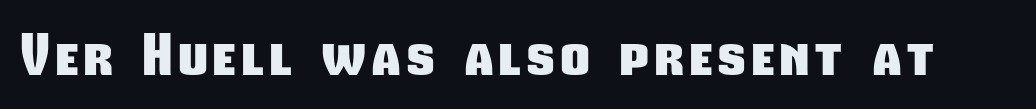
Q: Is the text bold? A: Yes.
Q: Is the typeface a serif or a sans-serif typeface? A: Sans-serif.
Q: Is the text underlined? A: No.
Q: Width (condensed, normal, or wide)? A: Condensed.
Q: Stroke contrast? A: Low.
Q: x-height? A: Medium.
Q: Monospaced? A: No.
